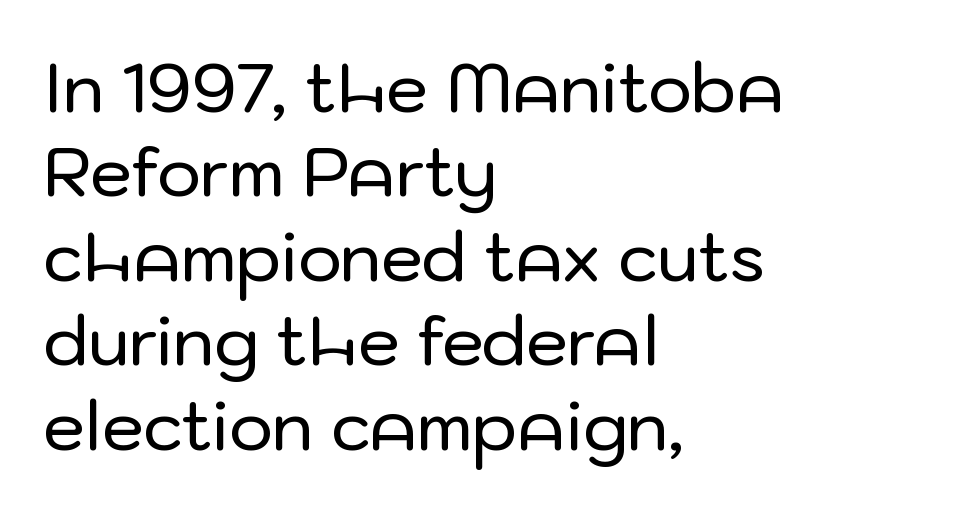
The axis of the letterforms is exactly vertical. The paragraph has a hard left edge and a soft right edge. Character widths vary here, with narrow letters taking less room than wide ones. The type is set solid horizontally, with unmodified tracking. The face used here is a sans, in the tradition of grotesques and geometrics.
